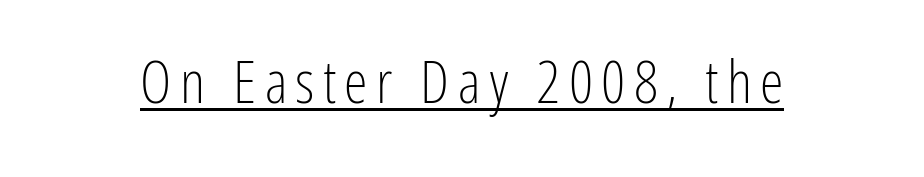
A sans-serif font was chosen for this passage. Has an underline been added? It has. The rendering uses natural spacing where letterforms have individual widths. Unbolded letterforms with no extra heft.
